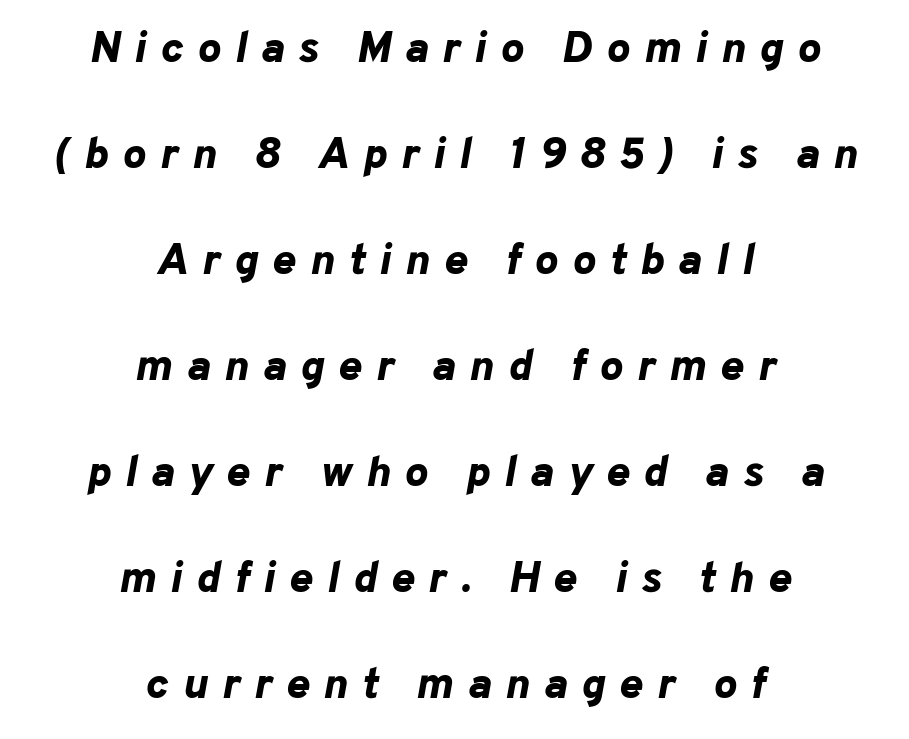
The image shows 44 px bold type, italic (leaning right); set centered, loose line spacing (2.41x), unusually wide letter spacing (+0.32 em), not underlined; low stroke contrast and a medium x-height.
